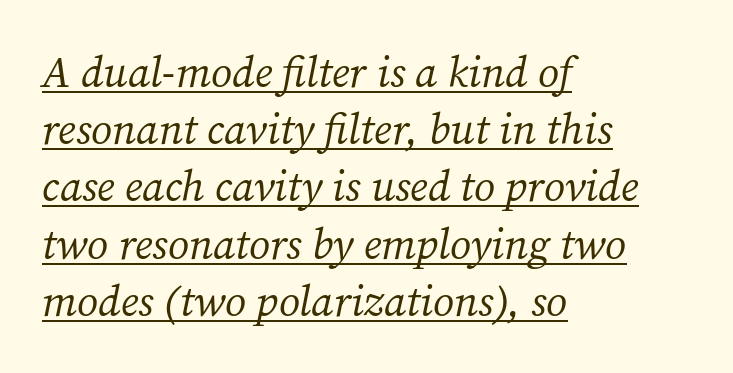
The rendering keeps characters at their native spacing. Left-aligned paragraph, ragged on the right. Line spacing here is normal. This sample has the flowing, uneven cadence of proportional lettering. The specimen reads as italic at a glance. Serif or sans? Serif — the stroke terminals have little feet.
